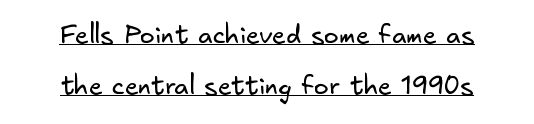
Compared with typical body copy, the letter spacing here is the same. A light-to-regular cut is what we see here. Reading down the block, each line starts at a different indent, mirrored at its end. Glance below the letters and you will spot a drawn line. Quick note: interline space is abundant.
